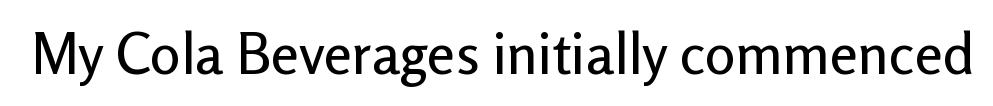
The letters advance in unequal steps, a hallmark of proportional type. The characters display no serif detailing; their extremities are plain. Ascenders rise straight up at ninety degrees. In terms of letterspacing, this is plain default setting. Decoration check: the copy has no underline.
